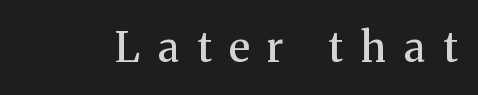
The image shows 41 px semibold serif type, upright; set unusually wide letter spacing (+0.44 em), not underlined; medium stroke contrast and a medium x-height.
